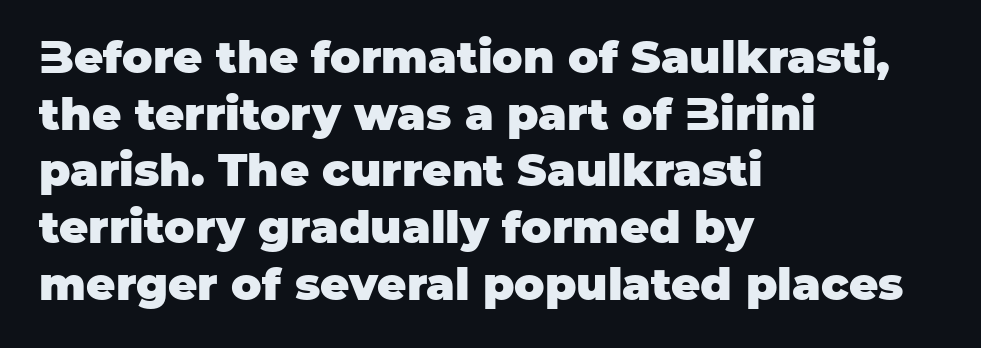
Q: Is the text bold? A: Yes.
Q: Is the text italic (slanted)? A: No, it is upright.
Q: Is the typeface a serif or a sans-serif typeface? A: Sans-serif.
Q: Is the text underlined? A: No.
Q: How is the paragraph aligned? A: Left-aligned.
Q: Is the spacing between letters normal or unusually wide? A: Normal.
Q: Is the spacing between lines tight, normal or loose? A: Normal.
Q: Width (condensed, normal, or wide)? A: Normal.
Q: Stroke contrast? A: Low.
Q: x-height? A: Large.
Q: Monospaced? A: No.
